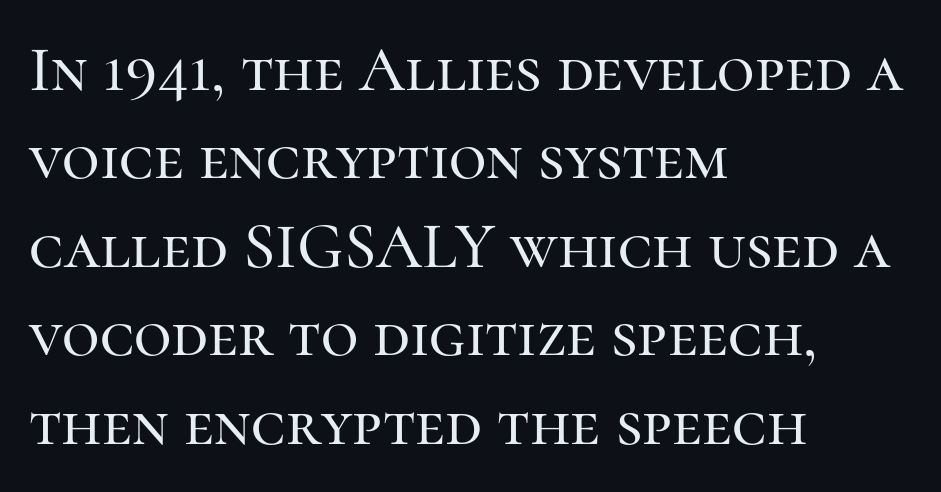
{"serif": "yes", "italic": "no", "width": "normal", "stroke_contrast": "high", "x_height": "medium", "monospaced": "no", "underline": "no", "align": "left", "line_spacing": "normal", "line_spacing_ratio": 1.36, "letter_spacing": "normal", "letter_spacing_em": 0.0, "glyph_px": 65}
